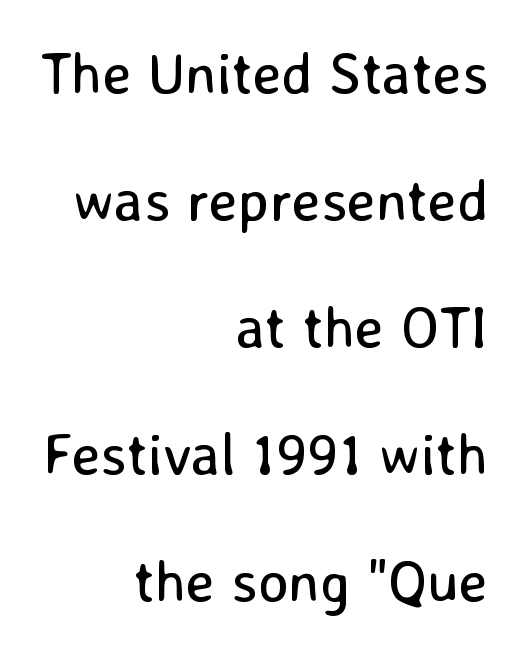
{"serif": "no", "italic": "no", "bold": "no", "weight": "regular", "width": "normal", "stroke_contrast": "low", "x_height": "medium", "monospaced": "no", "underline": "no", "align": "right", "line_spacing": "loose", "line_spacing_ratio": 2.19, "letter_spacing": "normal", "letter_spacing_em": 0.0, "glyph_px": 58}
